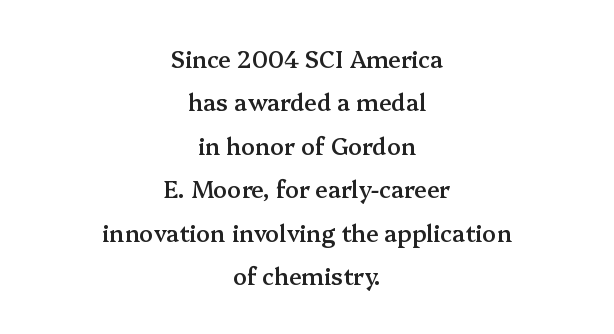
Q: Is the text bold? A: Semi-bold.
Q: Is the text italic (slanted)? A: No, it is upright.
Q: Is the text underlined? A: No.
Q: How is the paragraph aligned? A: Centered.
Q: Is the spacing between letters normal or unusually wide? A: Normal.
